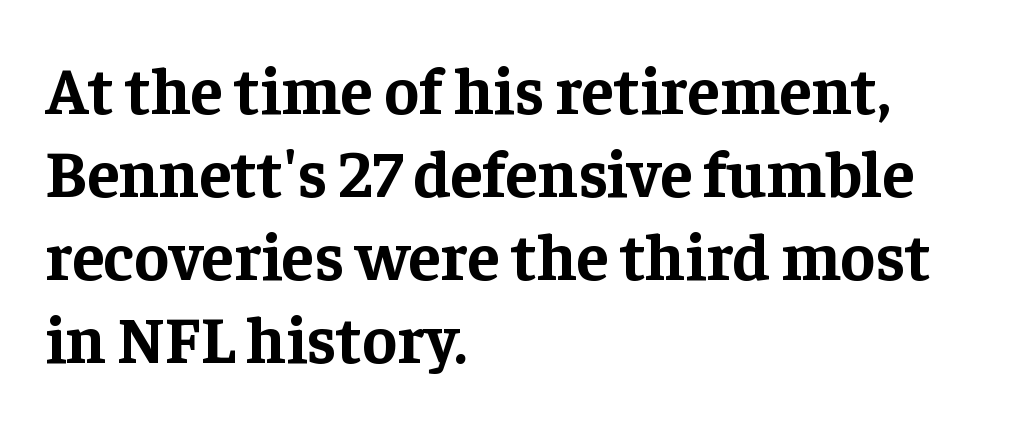
This is roman type, the default non-slanted kind. All the whitespace from short lines collects on the right. The rendering uses a bold face; every stroke is thick and dark. No extra tracking has been applied to these lines. You could not count columns in this text — the font is proportionally spaced. Check under the words: just untouched page.
